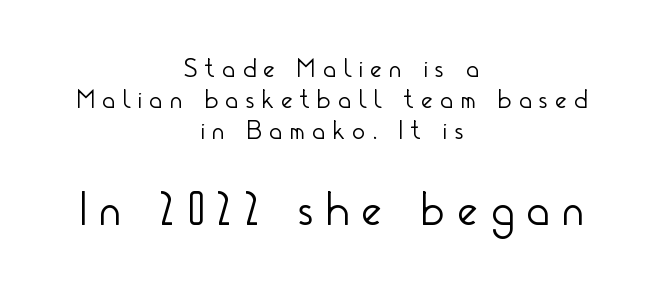
The image shows 47 px light, condensed sans-serif type, upright; set centered, tight line spacing (1.15x), unusually wide letter spacing (+0.29 em), not underlined; the second (bottom) block is 1.74x larger; low stroke contrast and a small x-height.
